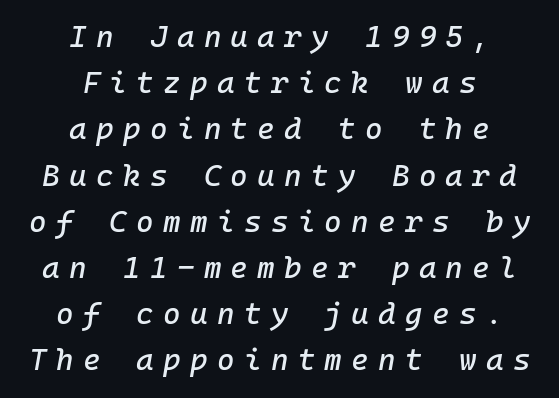
The image shows 30 px text type, italic (leaning right), monospaced; set centered, normal line spacing (1.54x), unusually wide letter spacing (+0.31 em), not underlined; low stroke contrast and a medium x-height.
